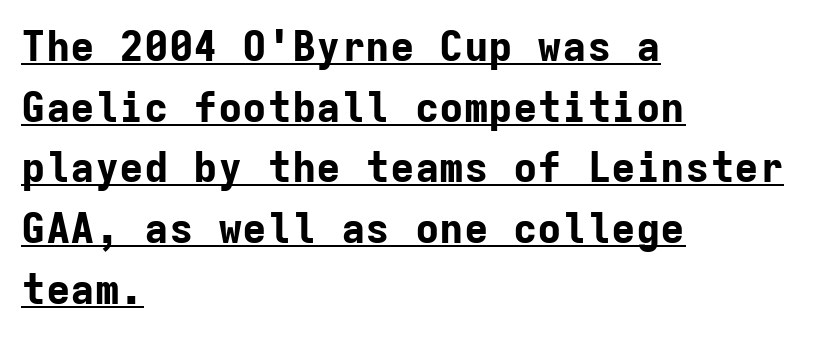
The image shows 41 px bold sans-serif type, upright, monospaced; set left-aligned, normal line spacing (1.48x), normal letter spacing, underlined; low stroke contrast and a medium x-height.
